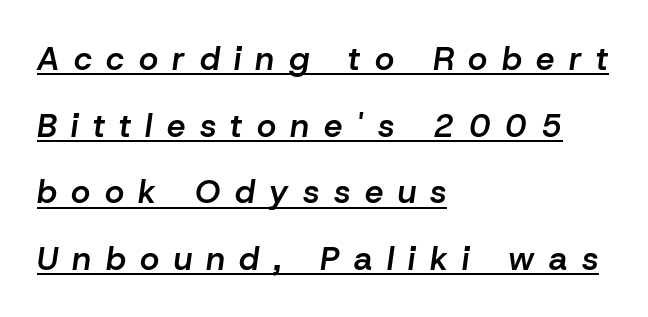
The image shows 33 px semibold type, italic (leaning right); set left-aligned, loose line spacing (2.02x), unusually wide letter spacing (+0.44 em), underlined; low stroke contrast and a medium x-height.
